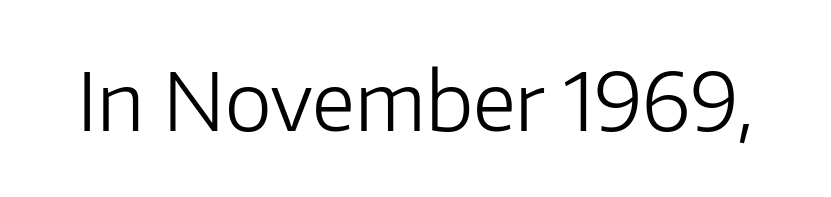
The space beneath each line is pristine and unruled. No heavy texture on the line: the type isn't bold. The font family rendered here belongs to the sans-serif group. The lettering holds an erect, upright posture throughout. Caption: standard tracking, unaltered. Note the varied advance widths — an 'i' is clearly narrower than an 'm'.
